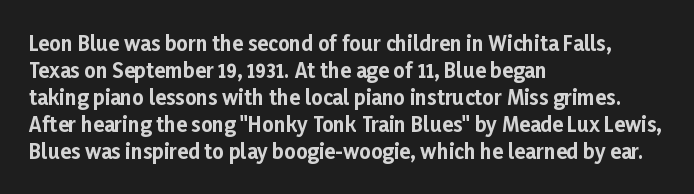
Q: Is the text bold? A: Yes.
Q: Is the text italic (slanted)? A: No, it is upright.
Q: Is the text underlined? A: No.
Q: How is the paragraph aligned? A: Left-aligned.
Q: Is the spacing between letters normal or unusually wide? A: Normal.
Q: Is the spacing between lines tight, normal or loose? A: Normal.
